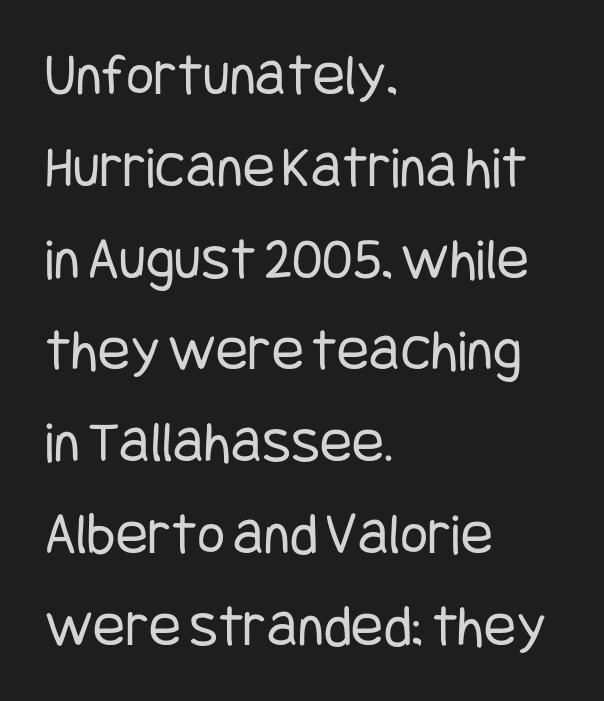
The image shows 60 px regular-weight, condensed sans-serif type, upright; set left-aligned, normal line spacing (1.53x), normal letter spacing, not underlined; low stroke contrast and a large x-height.
